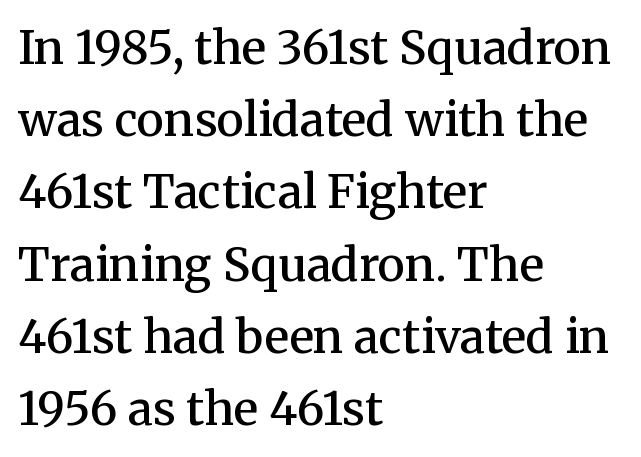
The image shows 46 px semibold serif type, upright; set left-aligned, normal line spacing (1.57x), normal letter spacing, not underlined; medium stroke contrast and a medium x-height.
